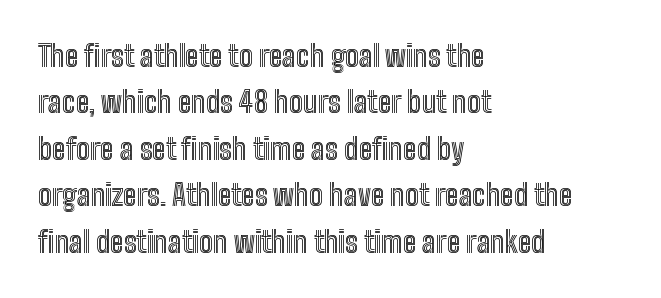
The image shows 29 px condensed type, upright; set left-aligned, normal line spacing (1.6x), normal letter spacing, not underlined; a medium x-height.
